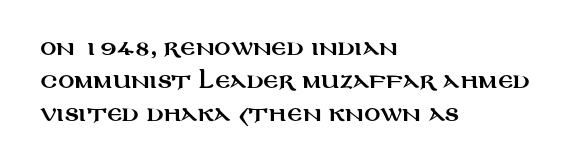
{"italic": "no", "underline": "no", "align": "left", "line_spacing": "normal", "line_spacing_ratio": 1.64, "letter_spacing": "normal", "letter_spacing_em": 0.0, "glyph_px": 20}
